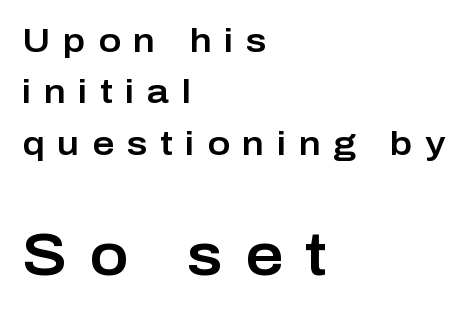
Posture: upright roman. Looks like regular typesetting: each glyph gets only the width it needs. The specimen omits any rule beneath the text block's lines. Reading down the column, the eye jumps a familiar distance to each next line.
